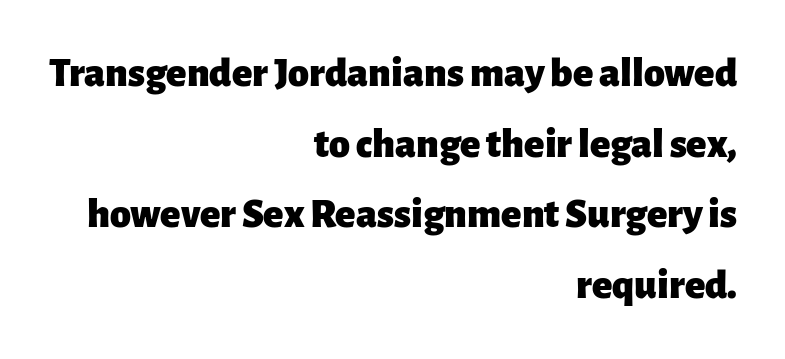
Italic: no, the glyphs are upright roman. If you measured baseline to baseline, you'd find a middling distance. Only glyphs here, with clear space below each row. The characters look thick and weighty, a clear bold. Character widths vary here, with narrow letters taking less room than wide ones. A typesetter would label this face a sans.
